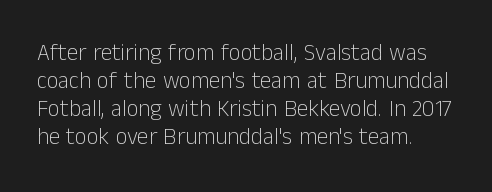
{"italic": "no", "bold": "no", "underline": "no", "align": "left", "line_spacing_ratio": 1.22, "letter_spacing": "normal", "letter_spacing_em": 0.0, "glyph_px": 23}
